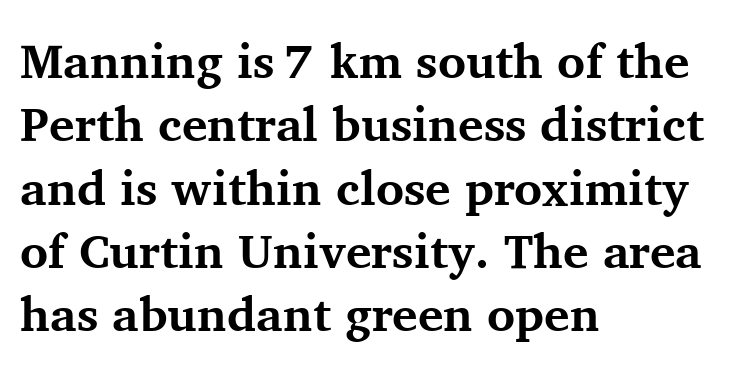
Q: Is the text bold? A: Yes.
Q: Is the text italic (slanted)? A: No, it is upright.
Q: Is the typeface a serif or a sans-serif typeface? A: Serif.
Q: Is the text underlined? A: No.
Q: How is the paragraph aligned? A: Left-aligned.
Q: Is the spacing between letters normal or unusually wide? A: Normal.
Q: Is the spacing between lines tight, normal or loose? A: Normal.
Q: Width (condensed, normal, or wide)? A: Normal.
Q: Stroke contrast? A: Medium.
Q: x-height? A: Medium.
Q: Monospaced? A: No.
